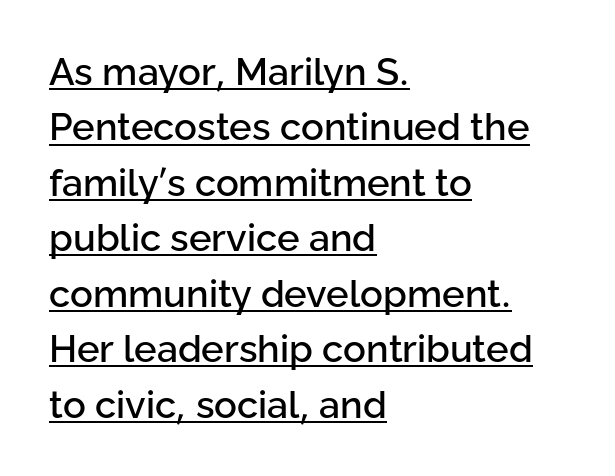
The image shows 38 px sans-serif type, upright; set left-aligned, normal line spacing (1.46x), normal letter spacing, underlined; low stroke contrast and a medium x-height.
